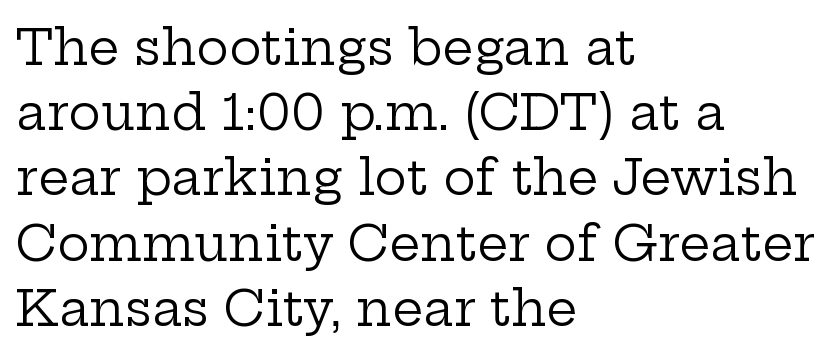
The image shows 49 px regular-weight, wide serif type, upright; set left-aligned, normal line spacing (1.33x), normal letter spacing, not underlined; low stroke contrast and a medium x-height.
